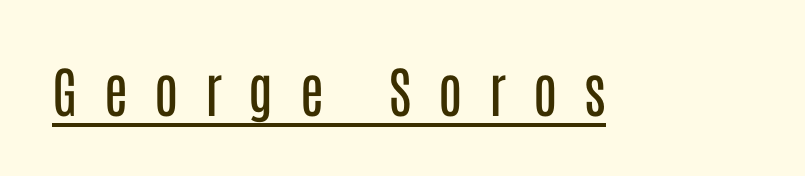
This is underlined copy, the kind a proofreader might mark for attention. A typesetter would call this heavily tracked-out type. Looks like regular typesetting: each glyph gets only the width it needs. A sans-serif font was chosen for this passage. Every character sits straight up, as roman type does.
